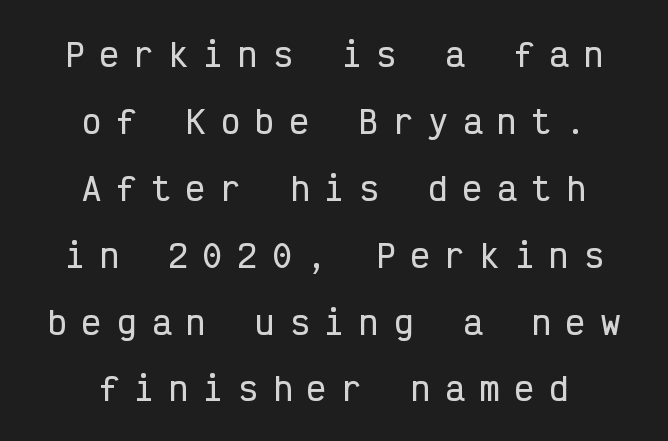
Q: Is the text italic (slanted)? A: No, it is upright.
Q: Is the typeface a serif or a sans-serif typeface? A: Sans-serif.
Q: Is the text underlined? A: No.
Q: How is the paragraph aligned? A: Centered.
Q: Is the spacing between letters normal or unusually wide? A: Unusually wide.
Q: Is the spacing between lines tight, normal or loose? A: Loose.
Q: Width (condensed, normal, or wide)? A: Condensed.
Q: Stroke contrast? A: Low.
Q: x-height? A: Medium.
Q: Monospaced? A: Yes.
